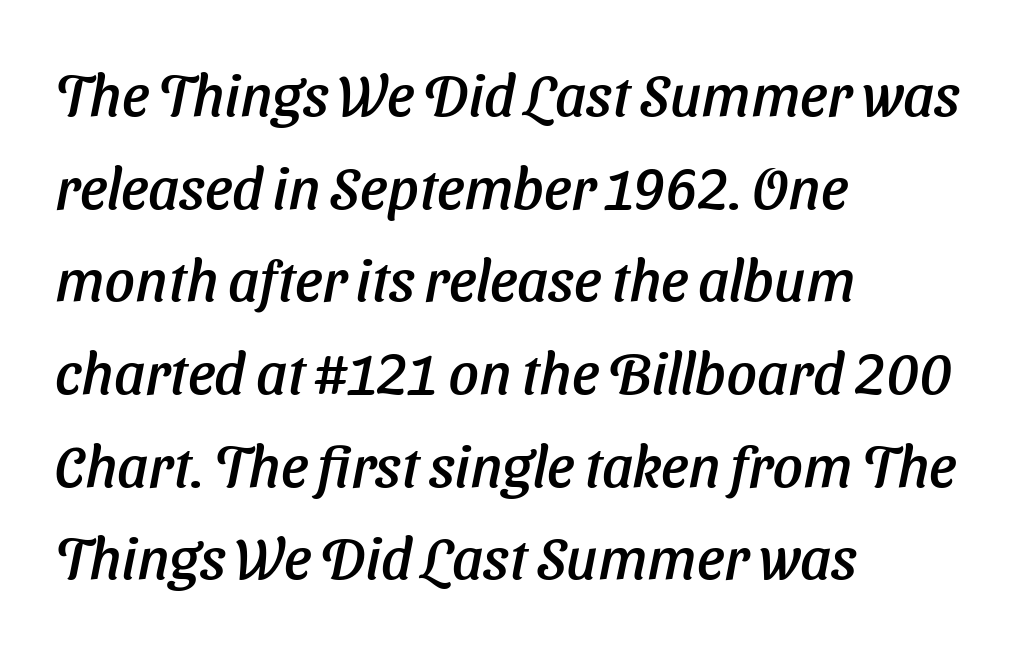
Q: Is the text italic (slanted)? A: Yes, it leans right by about 11 degrees.
Q: Is the text underlined? A: No.
Q: How is the paragraph aligned? A: Left-aligned.
Q: Is the spacing between letters normal or unusually wide? A: Normal.
Q: Is the spacing between lines tight, normal or loose? A: Normal.
Q: Width (condensed, normal, or wide)? A: Normal.
Q: Stroke contrast? A: Low.
Q: x-height? A: Medium.
Q: Monospaced? A: No.
